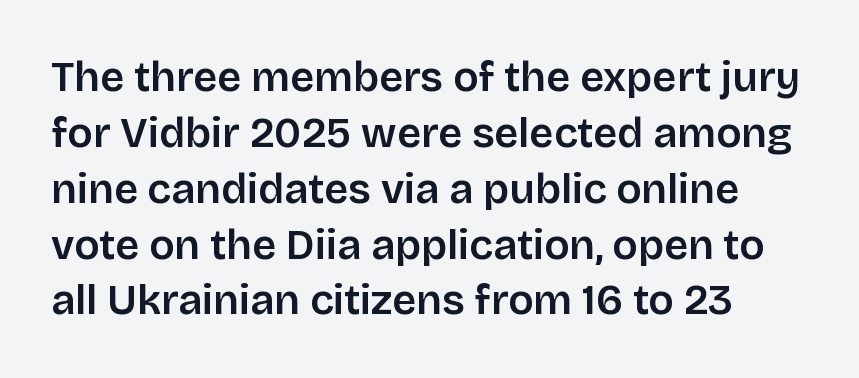
The image shows 42 px sans-serif type, upright; set normal line spacing (1.33x), normal letter spacing, not underlined; low stroke contrast and a large x-height.
